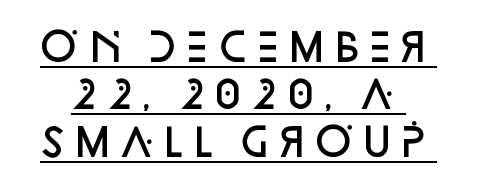
The image shows 38 px semibold sans-serif type, upright; set normal line spacing (1.25x), normal letter spacing, underlined; low stroke contrast and a large x-height.
